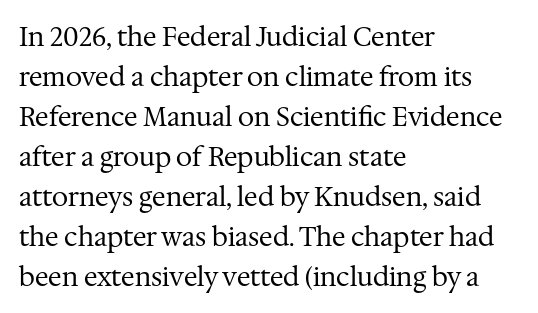
Descender tails drop into unmarked territory. Stroke mass is kept to a normal reading level or below. Default kerning and tracking; the words read as compact shapes. Teacher's note: observe the even left margin — that is flush-left alignment.
